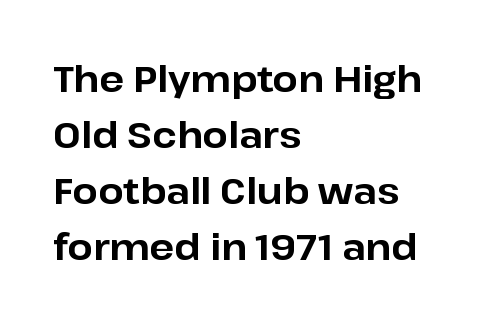
The image shows 36 px bold sans-serif type, upright; set left-aligned, normal line spacing (1.56x), normal letter spacing, not underlined; low stroke contrast and a medium x-height.
